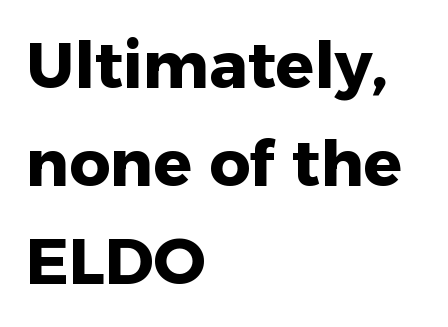
Students, note that the glyphs here touch the page at normal intervals. Notice how the stems are strictly vertical — no italics here. The rendering shows plain stroke endings on the letterforms — a sans-serif design. Casual observation: everything's shoved over to the left. Rows of type keep a routine distance in the vertical direction. Plenty of ink on the page — the face is bold.
